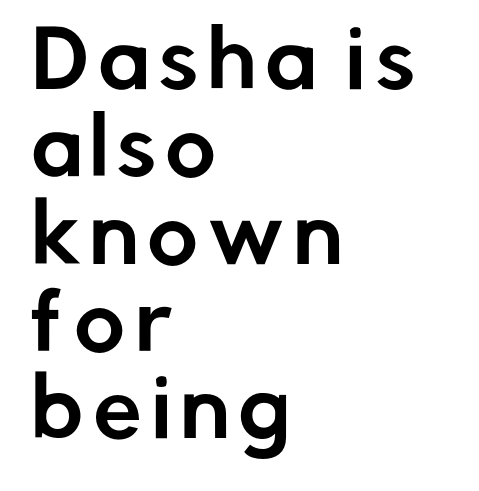
{"serif": "no", "italic": "no", "width": "normal", "stroke_contrast": "low", "x_height": "medium", "monospaced": "no", "underline": "no", "align": "left", "line_spacing": "tight", "line_spacing_ratio": 1.12, "glyph_px": 78}
